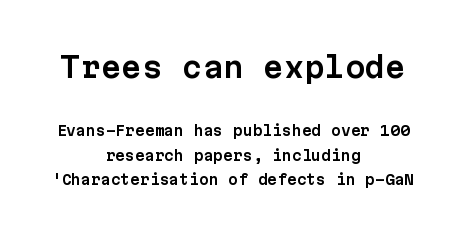
Observe the ordinary spacing: letters are neighbours, not strangers. The paragraph has two soft edges and a firm central axis. If you squint, the top block still reads clearly — it's the larger of the two. The face used here is monospaced, like something from a code editor. Descenders are the only things crossing below the line.
